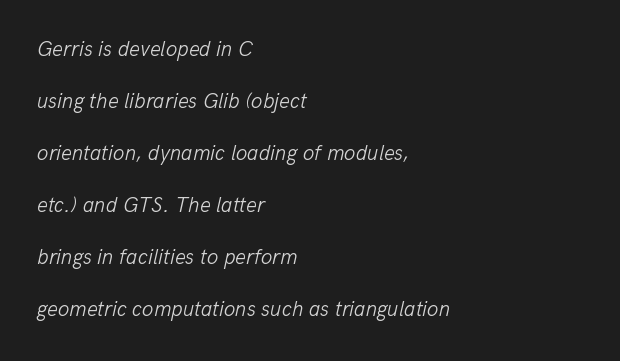
The image shows 21 px text type, italic (leaning right); set left-aligned, loose line spacing (2.48x), normal letter spacing, not underlined.
